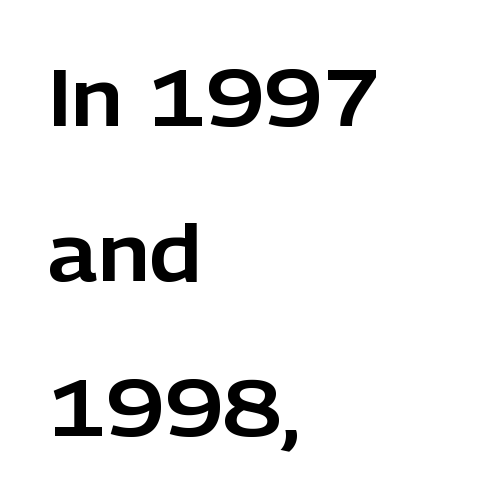
Q: Is the text italic (slanted)? A: No, it is upright.
Q: Is the typeface a serif or a sans-serif typeface? A: Sans-serif.
Q: Is the text underlined? A: No.
Q: How is the paragraph aligned? A: Left-aligned.
Q: Is the spacing between letters normal or unusually wide? A: Normal.
Q: Is the spacing between lines tight, normal or loose? A: Loose.
Q: Width (condensed, normal, or wide)? A: Normal.
Q: Stroke contrast? A: Low.
Q: x-height? A: Medium.
Q: Monospaced? A: No.
